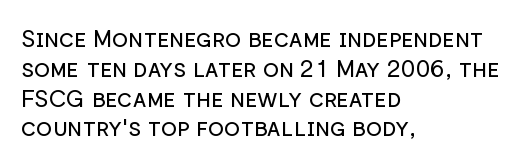
The image shows 24 px text type, upright; set left-aligned, line spacing 1.24x, normal letter spacing, not underlined.
